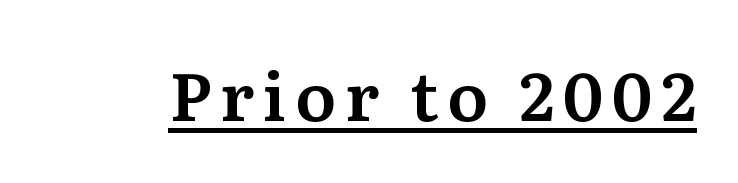
The image shows 67 px serif type, upright; set underlined; medium stroke contrast and a medium x-height.
